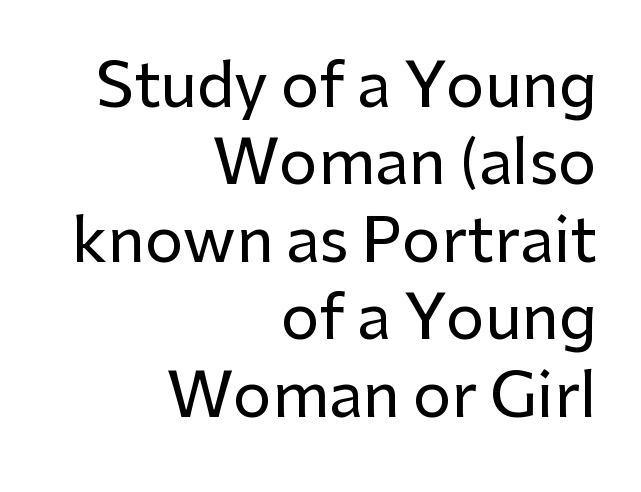
Q: Is the text italic (slanted)? A: No, it is upright.
Q: Is the typeface a serif or a sans-serif typeface? A: Sans-serif.
Q: Is the text underlined? A: No.
Q: How is the paragraph aligned? A: Right-aligned.
Q: Is the spacing between letters normal or unusually wide? A: Normal.
Q: Is the spacing between lines tight, normal or loose? A: Normal.
Q: Width (condensed, normal, or wide)? A: Normal.
Q: Stroke contrast? A: Low.
Q: x-height? A: Medium.
Q: Monospaced? A: No.
